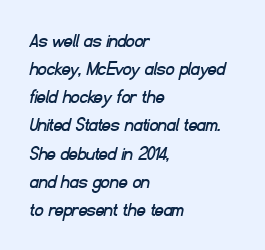
{"underline": "no", "align": "left", "line_spacing": "normal", "line_spacing_ratio": 1.34, "letter_spacing": "normal", "letter_spacing_em": 0.0, "glyph_px": 21}
